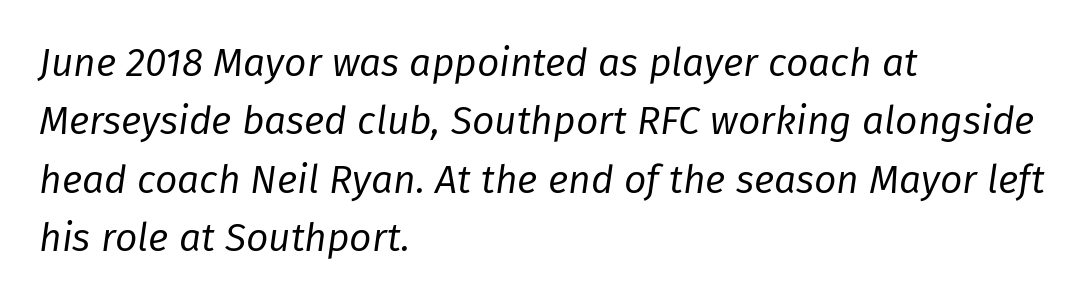
Glance below the letters and you will spot only blank space. Each stroke keeps to a modest, everyday thickness or less. Style check: oblique. Think of a printed novel: that variable character pitch is what you see here.
